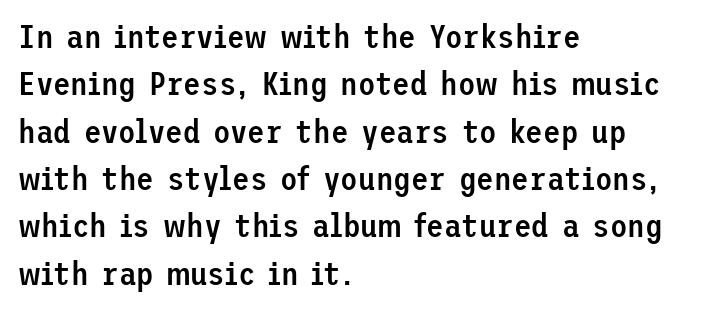
Q: Is the text bold? A: Semi-bold.
Q: Is the text italic (slanted)? A: No, it is upright.
Q: Is the typeface a serif or a sans-serif typeface? A: Sans-serif.
Q: Is the text underlined? A: No.
Q: How is the paragraph aligned? A: Left-aligned.
Q: Is the spacing between letters normal or unusually wide? A: Normal.
Q: Is the spacing between lines tight, normal or loose? A: Normal.
Q: Width (condensed, normal, or wide)? A: Normal.
Q: Stroke contrast? A: Low.
Q: x-height? A: Medium.
